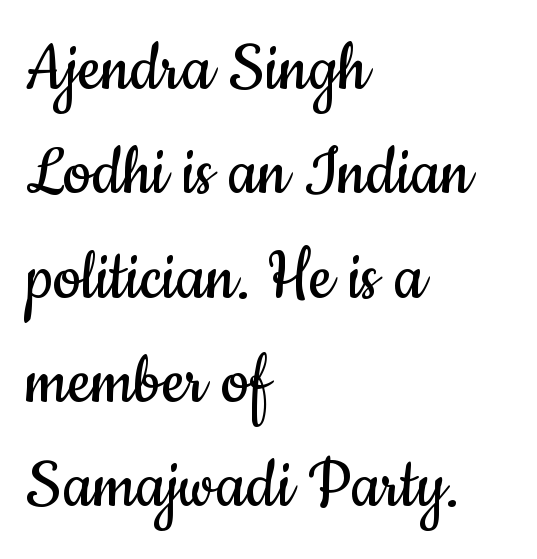
The image shows 79 px regular-weight, condensed sans-serif type; set left-aligned, normal line spacing (1.32x), normal letter spacing, not underlined; low stroke contrast and a small x-height.
